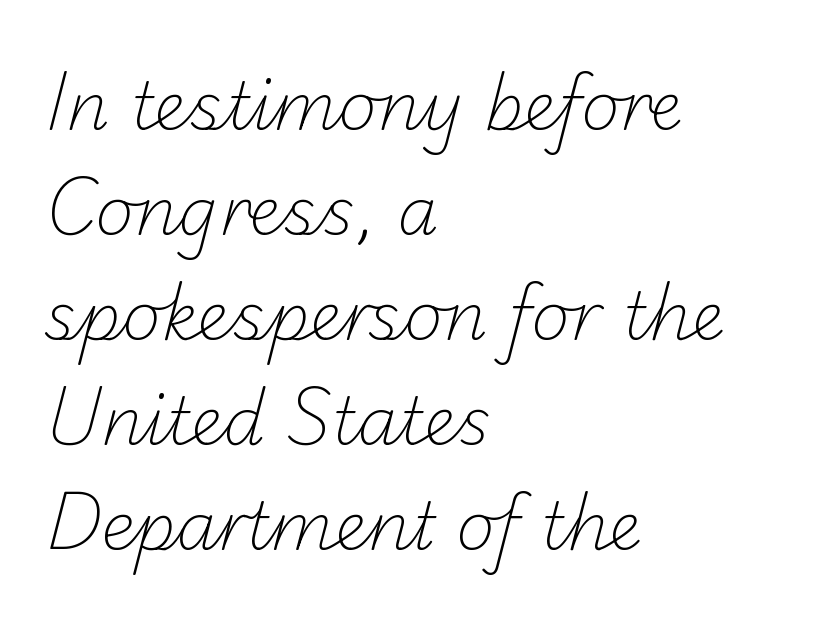
{"serif": "no", "bold": "no", "weight": "light", "width": "normal", "stroke_contrast": "low", "x_height": "small", "monospaced": "no", "underline": "no", "align": "left", "line_spacing": "normal", "line_spacing_ratio": 1.59, "letter_spacing": "normal", "letter_spacing_em": 0.0, "glyph_px": 66}
